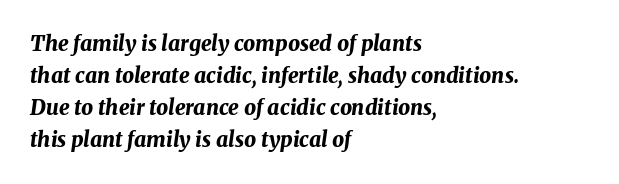
Q: Is the text bold? A: Yes.
Q: Is the text italic (slanted)? A: Yes, it leans right by about 8 degrees.
Q: Is the text underlined? A: No.
Q: How is the paragraph aligned? A: Left-aligned.
Q: Is the spacing between letters normal or unusually wide? A: Normal.
Q: Is the spacing between lines tight, normal or loose? A: Normal.
